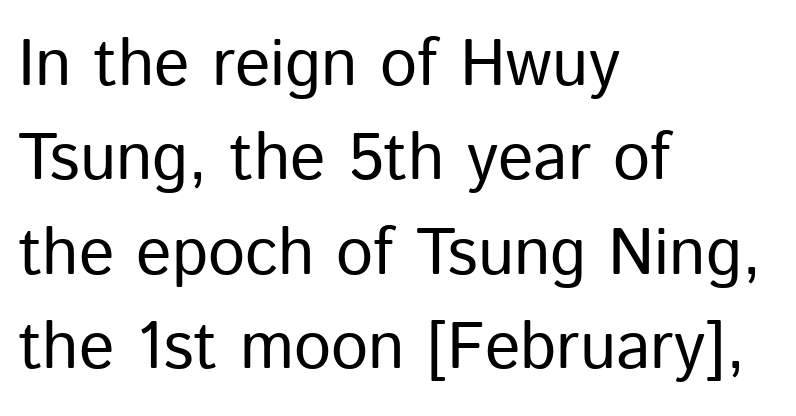
{"serif": "no", "italic": "no", "bold": "no", "weight": "regular", "width": "normal", "stroke_contrast": "low", "x_height": "medium", "monospaced": "no", "underline": "no", "align": "left", "line_spacing": "normal", "line_spacing_ratio": 1.43, "letter_spacing": "normal", "letter_spacing_em": 0.0, "glyph_px": 66}
